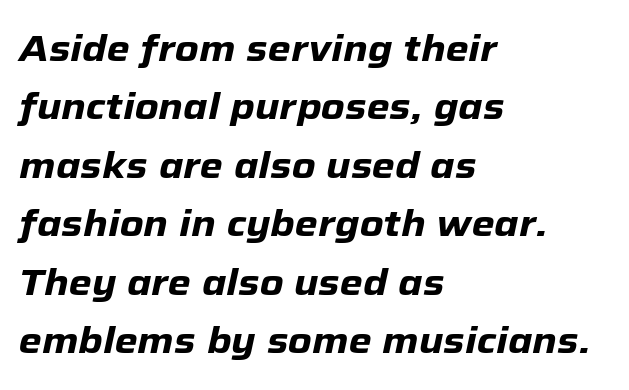
{"italic": "yes", "lean": "right", "slant_degrees": 12, "bold": "yes", "weight": "heavy", "width": "normal", "stroke_contrast": "low", "x_height": "medium", "monospaced": "no", "underline": "no", "align": "left", "line_spacing": "normal", "line_spacing_ratio": 1.58, "letter_spacing": "normal", "letter_spacing_em": 0.0, "glyph_px": 37}
